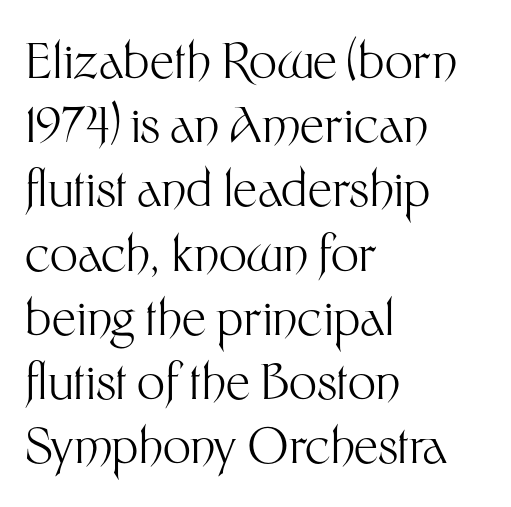
Q: Is the text bold? A: No.
Q: Is the text italic (slanted)? A: No, it is upright.
Q: Is the typeface a serif or a sans-serif typeface? A: Sans-serif.
Q: Is the text underlined? A: No.
Q: How is the paragraph aligned? A: Left-aligned.
Q: Is the spacing between letters normal or unusually wide? A: Normal.
Q: Is the spacing between lines tight, normal or loose? A: Normal.
Q: Width (condensed, normal, or wide)? A: Normal.
Q: Stroke contrast? A: Medium.
Q: x-height? A: Medium.
Q: Monospaced? A: No.
